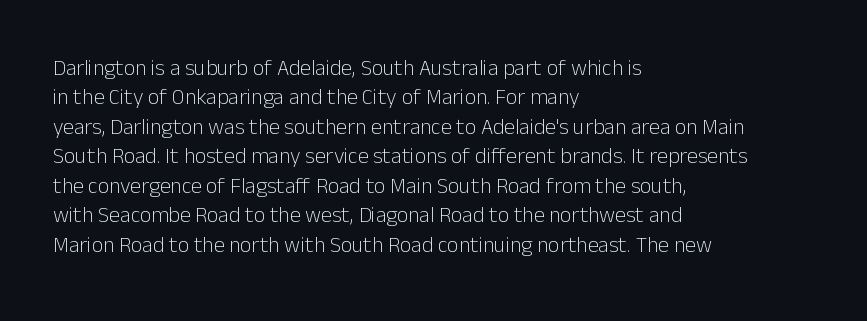
Bare-footed words on every line. Every stem runs plumb, perpendicular to the baseline. The typesetting does not lean heavy: it is not bold. Tracking value appears to be zero — textbook default spacing. The vertical gap from one line to the next is medium.
